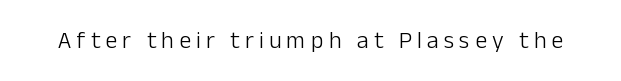
Glyph-to-glyph distance is far greater than everyday printed text. The type sits square on the baseline with zero lean. Stems and bowls with no extra thickness — not bold. Clear beneath every line of the passage.
